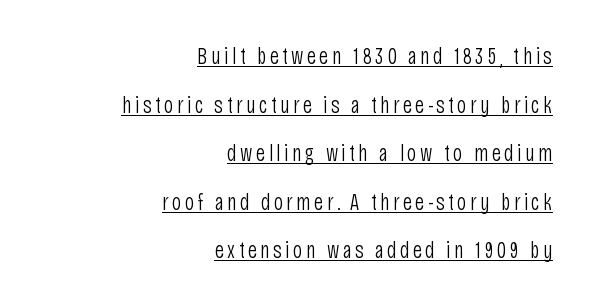
Typeset ragged left — the right edge is the straight one. The typeface has the unassuming heft of standard copy or less. The letters stand upright; this is a roman face. Descenders here cross a horizontal rule under the line. A great deal of white space separates one row of letters from the next.
